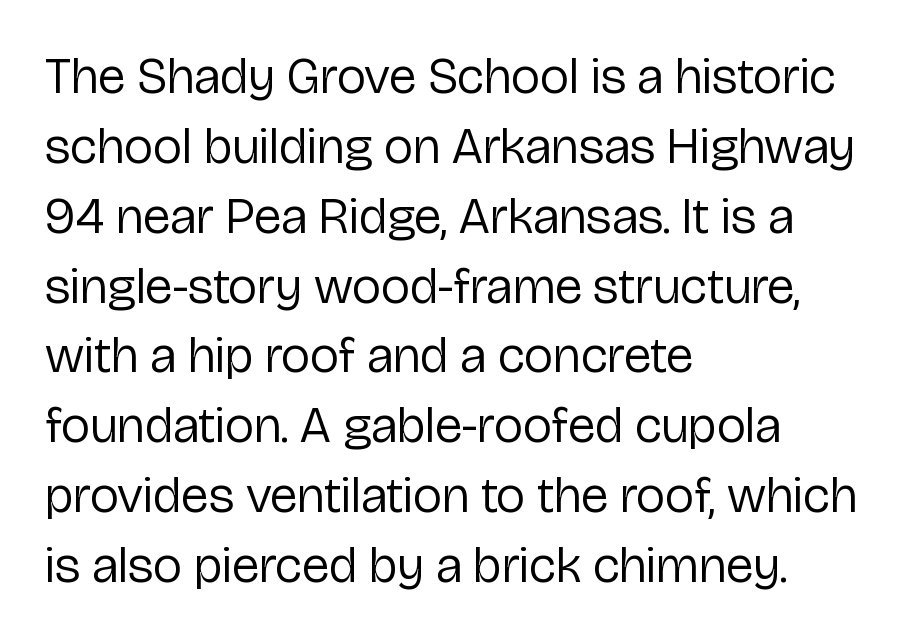
{"serif": "no", "italic": "no", "bold": "no", "weight": "regular", "width": "normal", "stroke_contrast": "low", "x_height": "medium", "monospaced": "no", "underline": "no", "align": "left", "line_spacing": "normal", "line_spacing_ratio": 1.37, "letter_spacing": "normal", "letter_spacing_em": 0.0, "glyph_px": 51}
